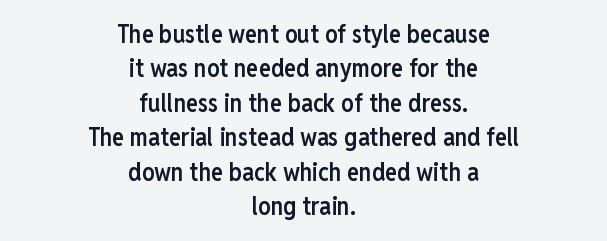
Q: Is the text bold? A: Semi-bold.
Q: Is the text italic (slanted)? A: No, it is upright.
Q: Is the text underlined? A: No.
Q: How is the paragraph aligned? A: Centered.
Q: Is the spacing between letters normal or unusually wide? A: Normal.
Q: Is the spacing between lines tight, normal or loose? A: Normal.
